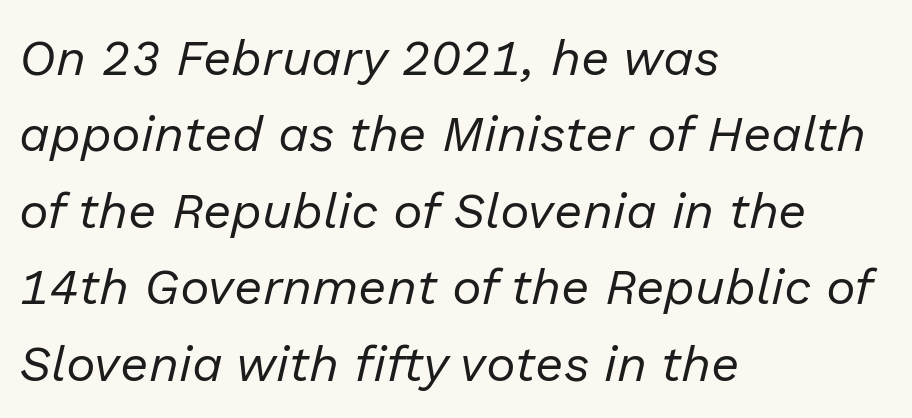
The text block is weighted toward the left margin, trailing off unevenly rightward. Students, observe: this is what conventionally led text looks like. There is no visible air inserted between adjacent glyphs. Think of a printed novel: that variable character pitch is what you see here.
